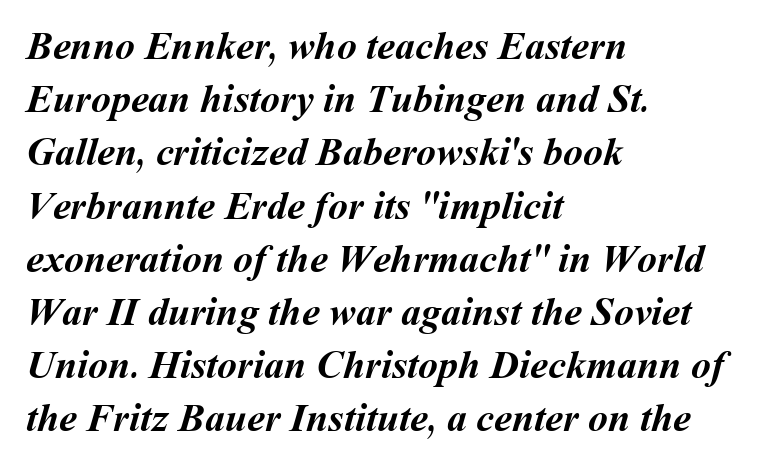
In terms of weight, the rendering is a true, heavy bold. The glyphs are unaccompanied by any horizontal stroke below them. The line texture is even and compact thanks to regular tracking. Varying glyph widths throughout — classic text-font behaviour. The setting favours the left margin, as ordinary paragraphs usually do. The space between consecutive lines is moderate.
